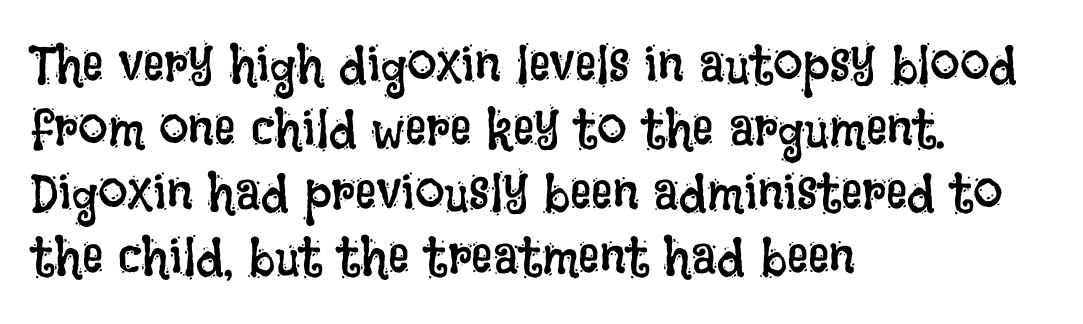
Check the space under the baseline: it is left empty. Rendered with straight, roman letterforms. Think of a printed novel: that variable character pitch is what you see here. Nothing heavy about these letters — not bold at all.
